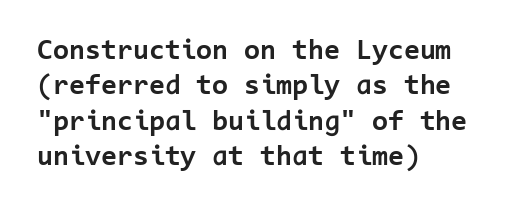
Q: Is the text bold? A: Yes.
Q: Is the text italic (slanted)? A: No, it is upright.
Q: Is the typeface a serif or a sans-serif typeface? A: Sans-serif.
Q: Is the text underlined? A: No.
Q: How is the paragraph aligned? A: Left-aligned.
Q: Is the spacing between letters normal or unusually wide? A: Normal.
Q: Width (condensed, normal, or wide)? A: Normal.
Q: Stroke contrast? A: Low.
Q: x-height? A: Medium.
Q: Monospaced? A: Yes.
